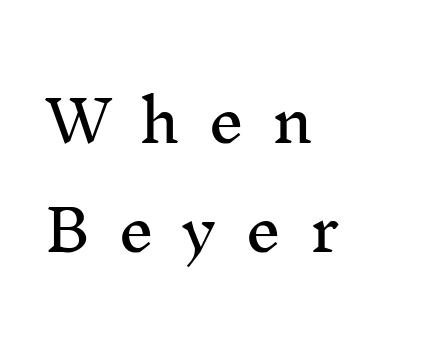
{"serif": "yes", "italic": "no", "width": "normal", "stroke_contrast": "medium", "x_height": "medium", "monospaced": "no", "underline": "no", "align": "left", "line_spacing": "loose", "line_spacing_ratio": 1.92, "letter_spacing": "wide", "letter_spacing_em": 0.49, "glyph_px": 57}
